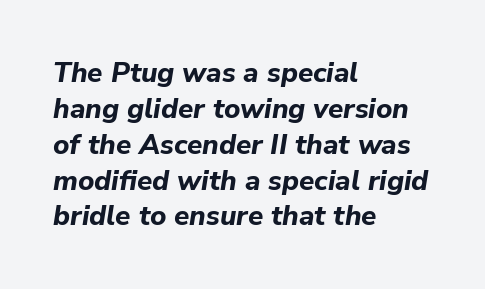
{"italic": "yes", "lean": "right", "slant_degrees": 9, "bold": "yes", "weight": "bold", "width": "normal", "stroke_contrast": "low", "x_height": "medium", "monospaced": "no", "underline": "no", "align": "left", "line_spacing": "normal", "line_spacing_ratio": 1.28, "letter_spacing": "normal", "letter_spacing_em": 0.0, "glyph_px": 28}
